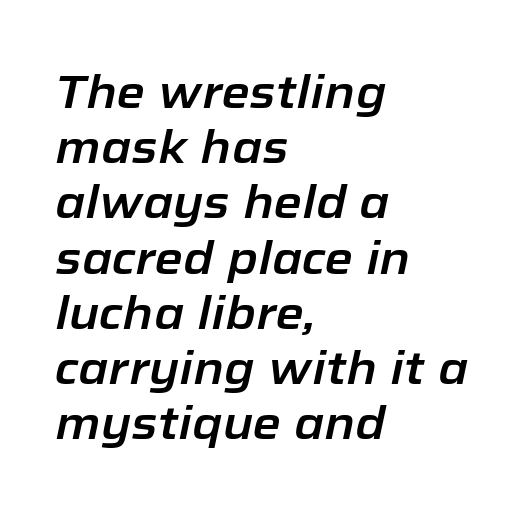
Q: Is the text italic (slanted)? A: Yes, it leans right by about 12 degrees.
Q: Is the text underlined? A: No.
Q: How is the paragraph aligned? A: Left-aligned.
Q: Is the spacing between letters normal or unusually wide? A: Normal.
Q: Width (condensed, normal, or wide)? A: Normal.
Q: Stroke contrast? A: Low.
Q: x-height? A: Medium.
Q: Monospaced? A: No.
